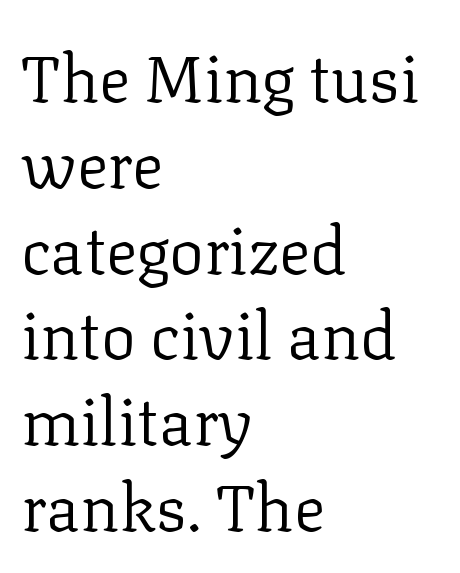
{"serif": "yes", "italic": "no", "bold": "no", "weight": "regular", "width": "normal", "stroke_contrast": "low", "x_height": "medium", "monospaced": "no", "underline": "no", "align": "left", "line_spacing": "normal", "line_spacing_ratio": 1.32, "letter_spacing": "normal", "letter_spacing_em": 0.0, "glyph_px": 65}
